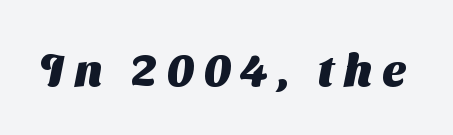
Q: Is the text bold? A: Yes.
Q: Is the typeface a serif or a sans-serif typeface? A: Sans-serif.
Q: Is the text underlined? A: No.
Q: Is the spacing between letters normal or unusually wide? A: Unusually wide.
Q: Width (condensed, normal, or wide)? A: Normal.
Q: Stroke contrast? A: Medium.
Q: x-height? A: Medium.
Q: Monospaced? A: No.
